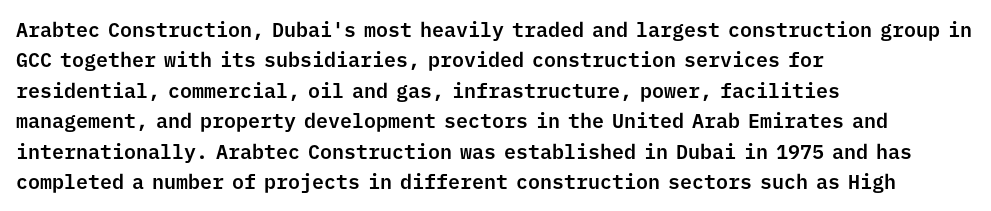
Characters follow at the spacing the type designer built in. The line-height multiplier appears to be the usual default. Just letters on the line, the space beneath them empty. It's the straight-up-and-down kind of type. Each line starts at the same left margin while the right side varies.
